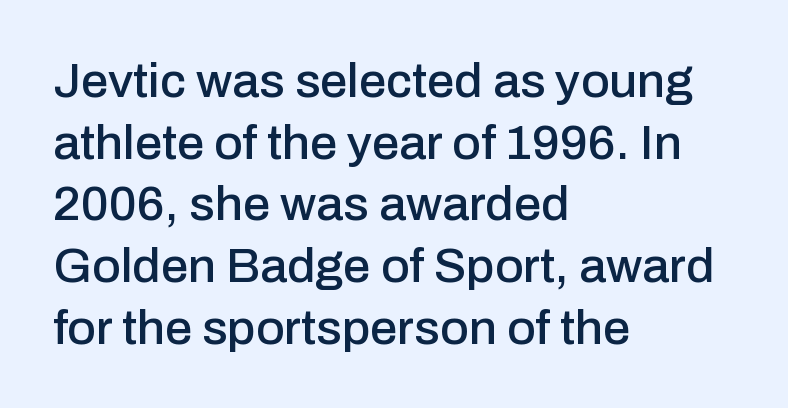
Q: Is the text italic (slanted)? A: No, it is upright.
Q: Is the typeface a serif or a sans-serif typeface? A: Sans-serif.
Q: Is the text underlined? A: No.
Q: How is the paragraph aligned? A: Left-aligned.
Q: Is the spacing between letters normal or unusually wide? A: Normal.
Q: Is the spacing between lines tight, normal or loose? A: Normal.
Q: Width (condensed, normal, or wide)? A: Normal.
Q: Stroke contrast? A: Low.
Q: x-height? A: Medium.
Q: Monospaced? A: No.
